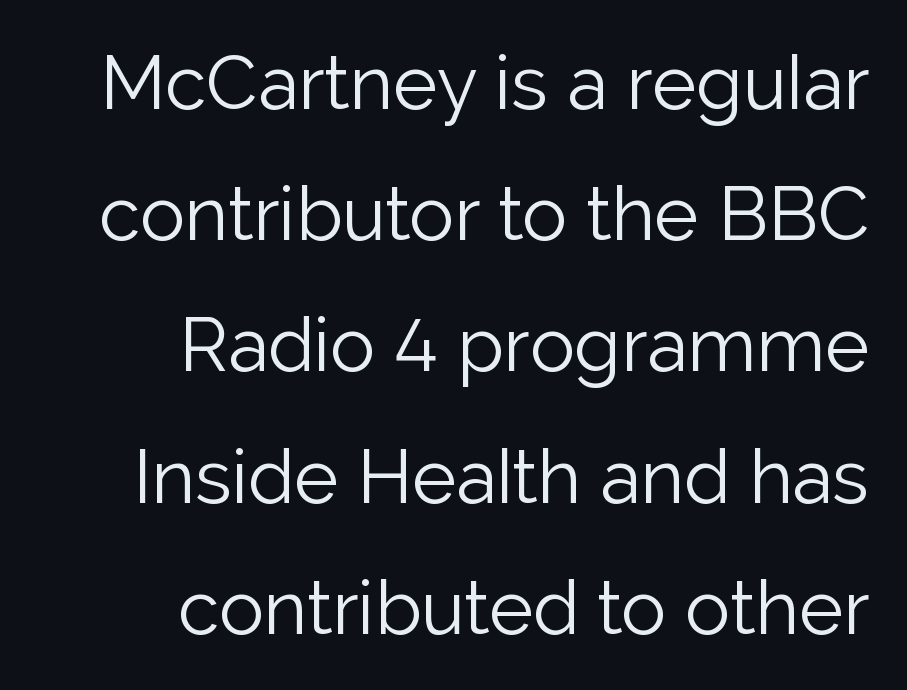
The image shows 75 px light sans-serif type, upright; set right-aligned, line spacing 1.75x, normal letter spacing, not underlined; low stroke contrast and a medium x-height.
